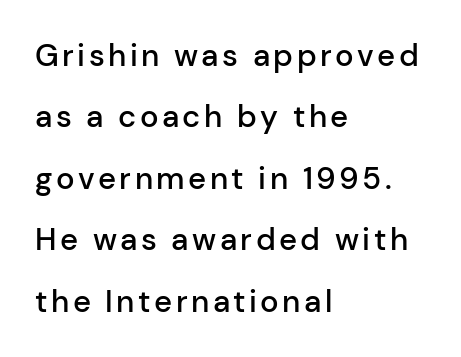
The image shows 31 px semibold sans-serif type, upright; set left-aligned, loose line spacing (1.98x), not underlined; low stroke contrast and a medium x-height.
